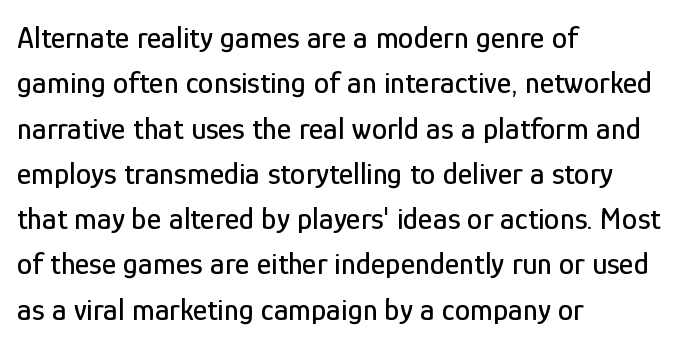
The image shows 31 px condensed sans-serif type, upright; set left-aligned, normal line spacing (1.46x), normal letter spacing, not underlined; low stroke contrast and a medium x-height.
